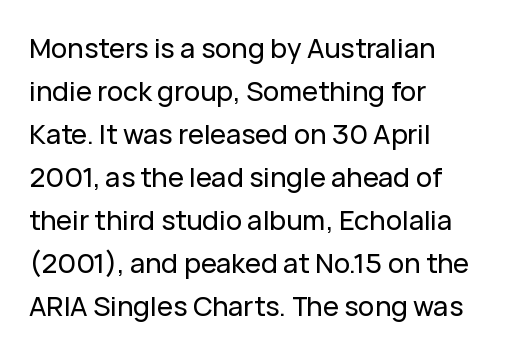
The image shows 27 px text type, upright; set left-aligned, normal line spacing (1.59x), normal letter spacing, not underlined.
